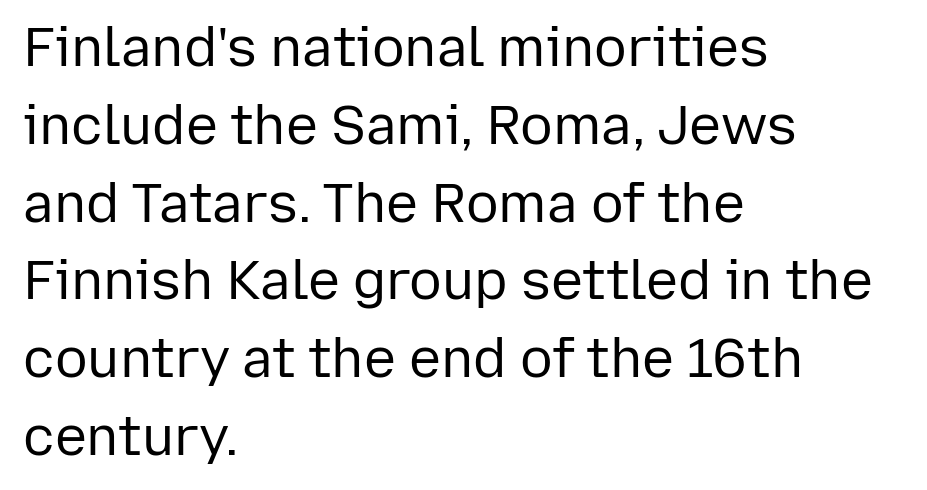
Q: Is the text bold? A: No.
Q: Is the text italic (slanted)? A: No, it is upright.
Q: Is the typeface a serif or a sans-serif typeface? A: Sans-serif.
Q: Is the text underlined? A: No.
Q: How is the paragraph aligned? A: Left-aligned.
Q: Is the spacing between letters normal or unusually wide? A: Normal.
Q: Is the spacing between lines tight, normal or loose? A: Normal.
Q: Width (condensed, normal, or wide)? A: Normal.
Q: Stroke contrast? A: Low.
Q: x-height? A: Medium.
Q: Monospaced? A: No.
